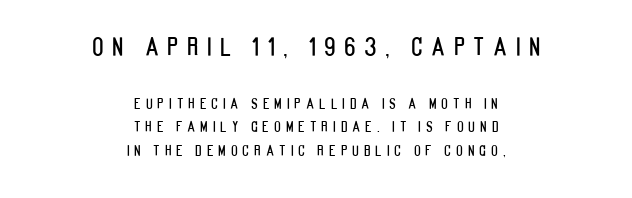
Q: Is the text italic (slanted)? A: No, it is upright.
Q: Is the text underlined? A: No.
Q: How is the paragraph aligned? A: Centered.
Q: Is the spacing between letters normal or unusually wide? A: Unusually wide.
Q: Is the spacing between lines tight, normal or loose? A: Normal.
Q: Which block of text is set in a larger size, the first (top) or the second (bottom)? A: The first (top) one.
